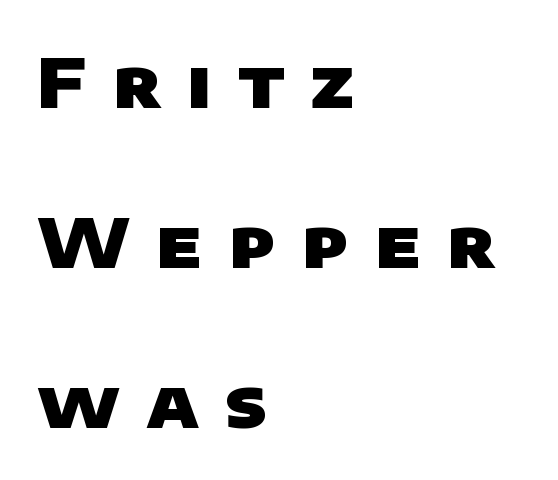
Notice how the passage keeps a crisp vertical edge on the left only. You'd pick this weight for a headline — it's a proper bold. The tracking jumps out immediately: characters are airy and widely separated. Compared with typical paragraphs, the rows here are farther apart. Each row of text sits above clean, open space. Are there feet on the stems? There aren't — it's a sans.
